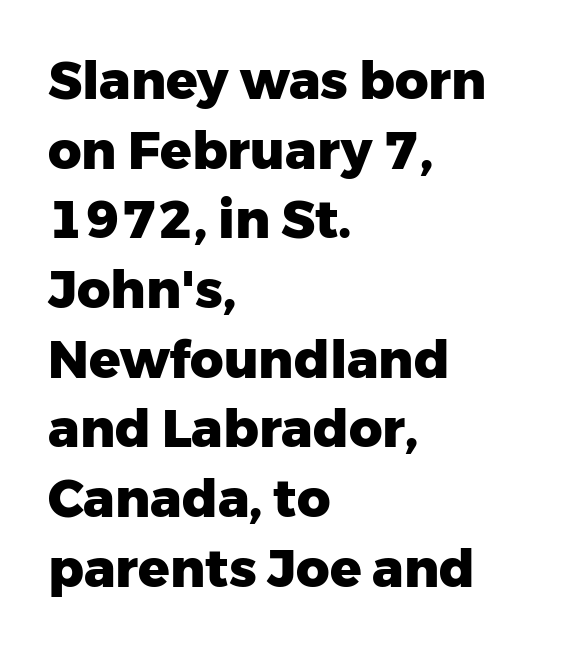
The image shows 52 px heavy sans-serif type, upright; set left-aligned, normal line spacing (1.34x), normal letter spacing, not underlined; low stroke contrast and a medium x-height.
